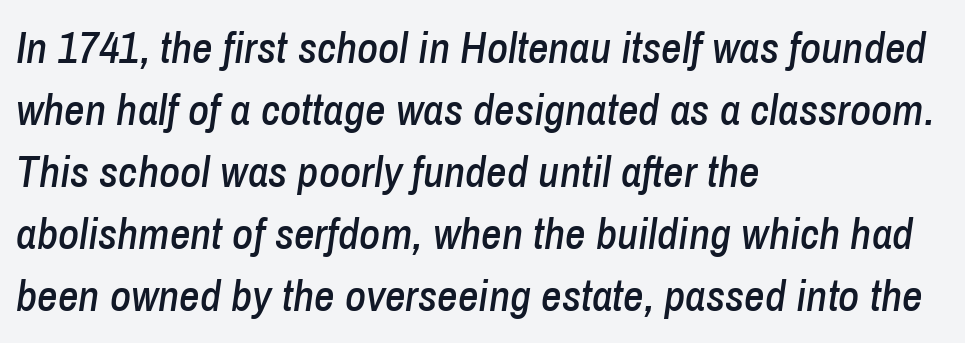
The rendering uses natural spacing where letterforms have individual widths. The specimen omits any rule beneath the text block's lines. The typography opts for an oblique posture over an upright one. Every row of glyphs begins at an identical x-position on the left.
